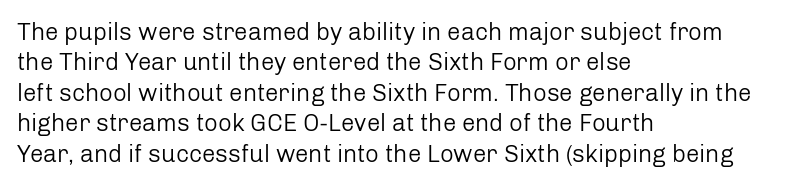
Q: Is the text bold? A: No.
Q: Is the text italic (slanted)? A: No, it is upright.
Q: Is the text underlined? A: No.
Q: How is the paragraph aligned? A: Left-aligned.
Q: Is the spacing between letters normal or unusually wide? A: Normal.
Q: Is the spacing between lines tight, normal or loose? A: Normal.
